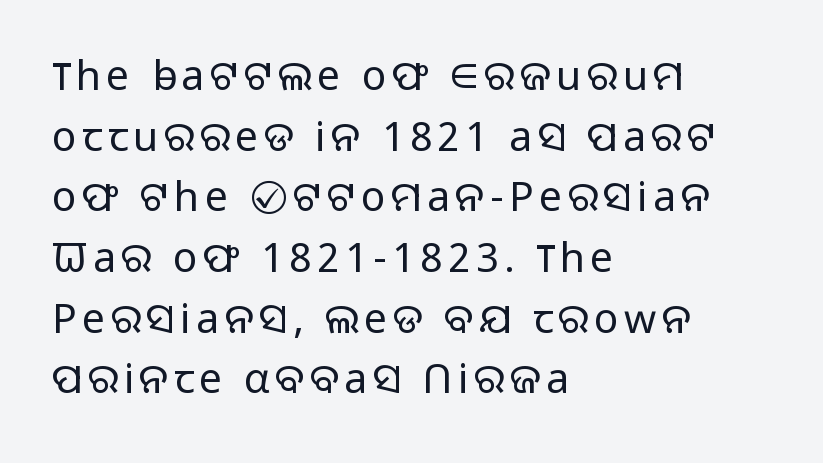
Q: Is the text bold? A: No.
Q: Is the text italic (slanted)? A: No, it is upright.
Q: Is the typeface a serif or a sans-serif typeface? A: Sans-serif.
Q: Is the text underlined? A: No.
Q: How is the paragraph aligned? A: Left-aligned.
Q: Is the spacing between lines tight, normal or loose? A: Normal.
Q: Width (condensed, normal, or wide)? A: Normal.
Q: Stroke contrast? A: Low.
Q: x-height? A: Medium.
Q: Monospaced? A: No.
